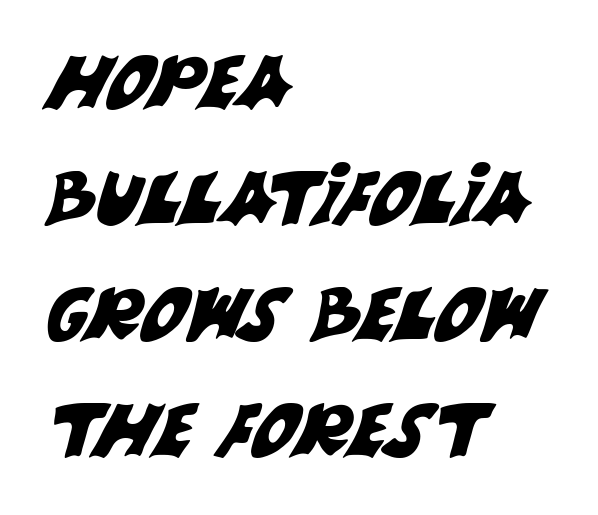
{"serif": "no", "width": "normal", "stroke_contrast": "medium", "x_height": "large", "monospaced": "no", "underline": "no", "align": "left", "line_spacing": "normal", "line_spacing_ratio": 1.59, "letter_spacing": "normal", "letter_spacing_em": 0.0, "glyph_px": 73}
